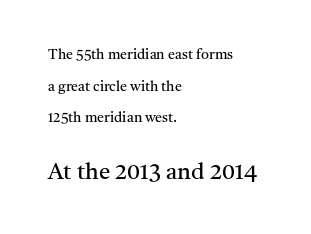
Q: Is the text bold? A: No.
Q: Is the text italic (slanted)? A: No, it is upright.
Q: Is the text underlined? A: No.
Q: How is the paragraph aligned? A: Left-aligned.
Q: Is the spacing between letters normal or unusually wide? A: Normal.
Q: Is the spacing between lines tight, normal or loose? A: Loose.
Q: Which block of text is set in a larger size, the first (top) or the second (bottom)? A: The second (bottom) one.
